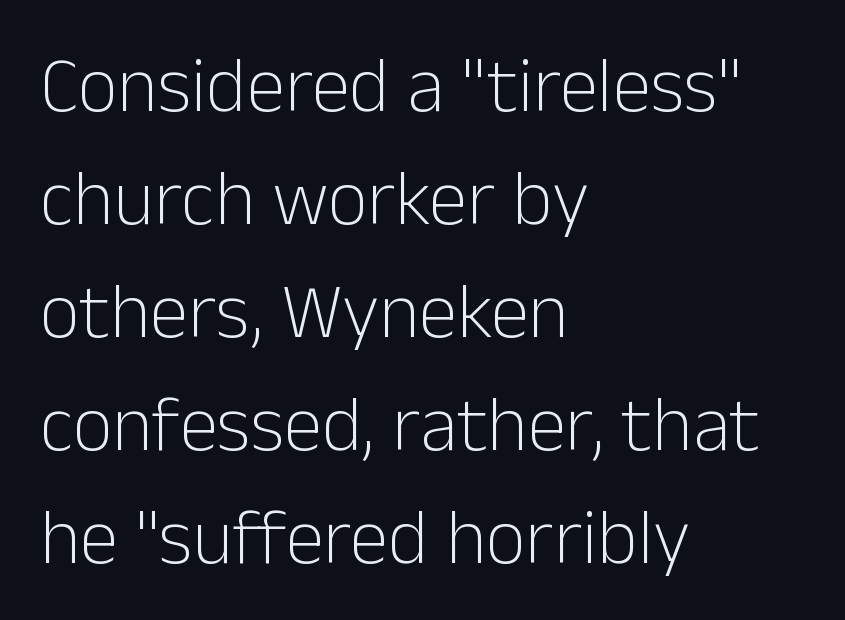
Q: Is the text bold? A: No.
Q: Is the text italic (slanted)? A: No, it is upright.
Q: Is the typeface a serif or a sans-serif typeface? A: Sans-serif.
Q: Is the text underlined? A: No.
Q: How is the paragraph aligned? A: Left-aligned.
Q: Is the spacing between letters normal or unusually wide? A: Normal.
Q: Is the spacing between lines tight, normal or loose? A: Normal.
Q: Width (condensed, normal, or wide)? A: Normal.
Q: Stroke contrast? A: Low.
Q: x-height? A: Medium.
Q: Monospaced? A: No.
